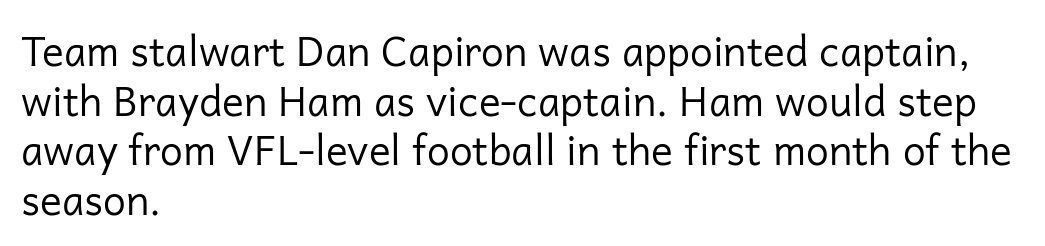
Tall strokes in this sample are plumb rather than angled. Are there feet on the stems? There aren't — it's a sans. The strokes are not fattened; the text isn't bold. The strip under each line holds only bare page. Observe the ordinary spacing: letters are neighbours, not strangers. The face used here is proportionally spaced, like ordinary book or web type.
